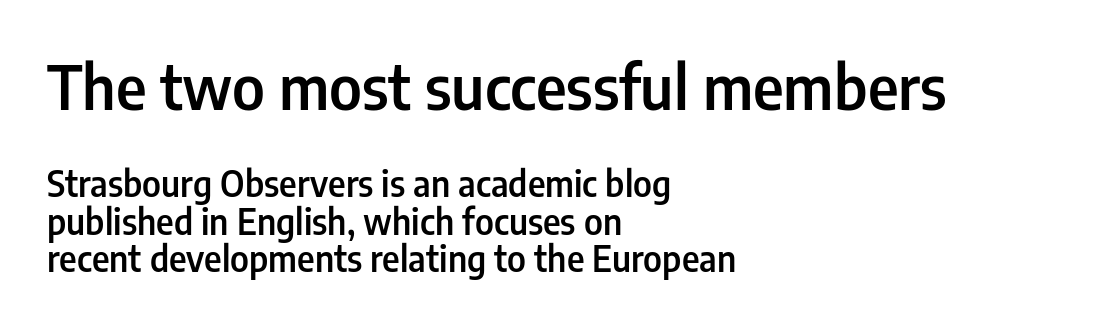
The image shows 61 px semibold, condensed sans-serif type, upright; set left-aligned, tight line spacing (1.06x), normal letter spacing, not underlined; the first (top) block is 1.74x larger; low stroke contrast and a medium x-height.
